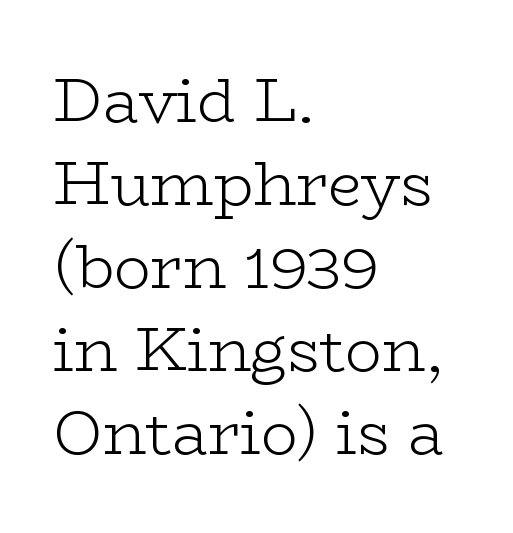
Note the varied advance widths — an 'i' is clearly narrower than an 'm'. The block of text has a typical density, with ordinary space between rows. Nothing unusual about the tracking: characters are spaced as the font intends. Letters rest on an invisible, unmarked baseline. The weight tops out at a normal text grade. Caption: multi-line text, flush left, ragged right.
